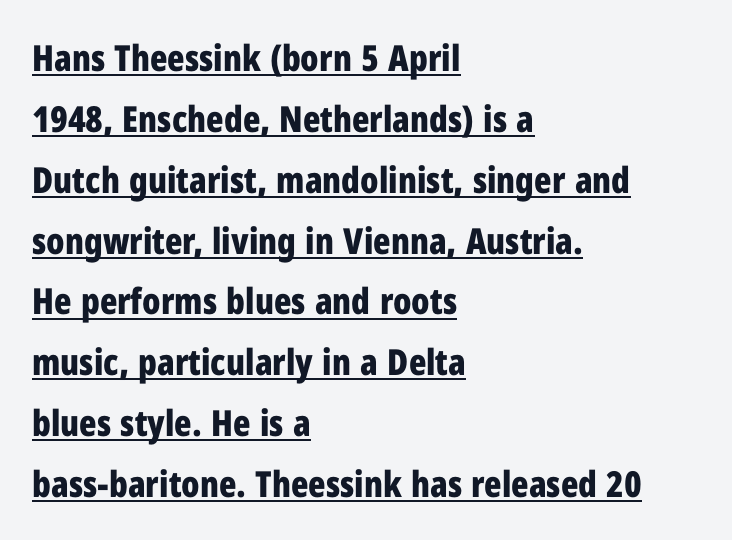
The image shows 36 px bold, condensed sans-serif type, upright; set left-aligned, normal line spacing (1.69x), normal letter spacing, underlined; low stroke contrast and a medium x-height.
